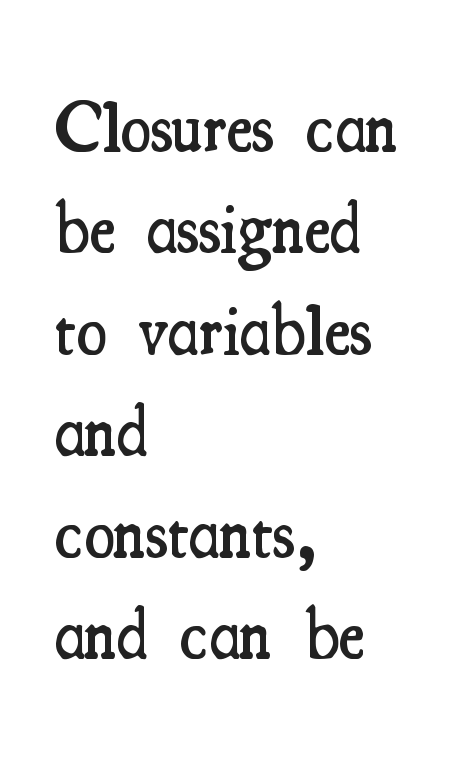
The image shows 70 px semibold, condensed serif type, upright; set left-aligned, normal line spacing (1.45x), normal letter spacing, not underlined; medium stroke contrast and a small x-height.
